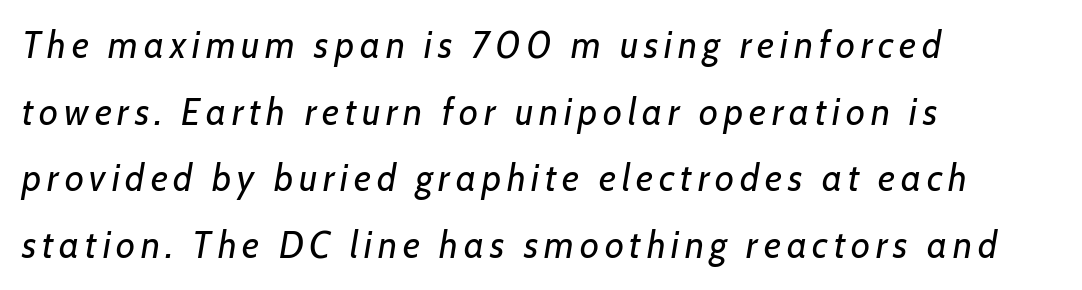
Q: Is the text bold? A: No.
Q: Is the text italic (slanted)? A: Yes, it leans right by about 7 degrees.
Q: Is the text underlined? A: No.
Q: How is the paragraph aligned? A: Left-aligned.
Q: Width (condensed, normal, or wide)? A: Normal.
Q: Stroke contrast? A: Low.
Q: x-height? A: Medium.
Q: Monospaced? A: No.
